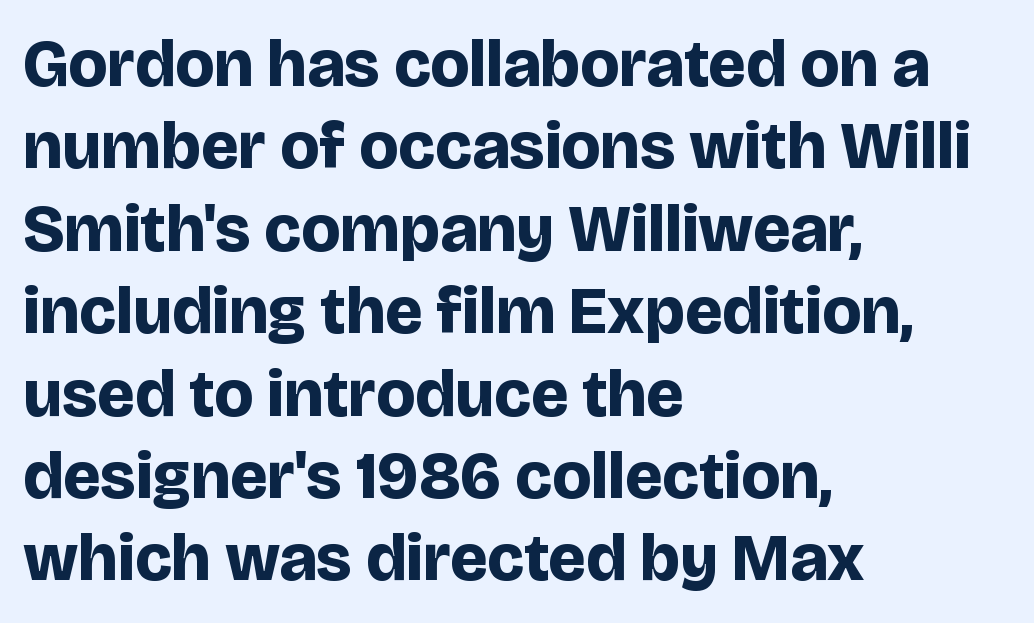
The image shows 67 px bold sans-serif type, upright; set left-aligned, line spacing 1.23x, normal letter spacing, not underlined; low stroke contrast and a large x-height.
